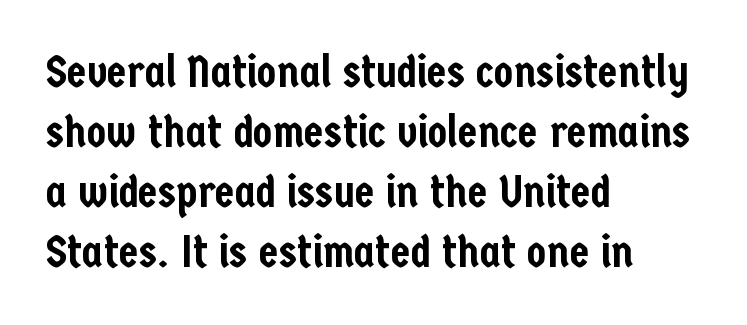
Q: Is the text italic (slanted)? A: No, it is upright.
Q: Is the typeface a serif or a sans-serif typeface? A: Sans-serif.
Q: Is the text underlined? A: No.
Q: How is the paragraph aligned? A: Left-aligned.
Q: Is the spacing between letters normal or unusually wide? A: Normal.
Q: Is the spacing between lines tight, normal or loose? A: Normal.
Q: Width (condensed, normal, or wide)? A: Condensed.
Q: Stroke contrast? A: Low.
Q: x-height? A: Medium.
Q: Monospaced? A: No.
